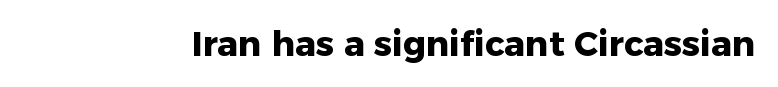
The image shows 35 px heavy sans-serif type, upright; set normal letter spacing, not underlined; low stroke contrast and a medium x-height.
